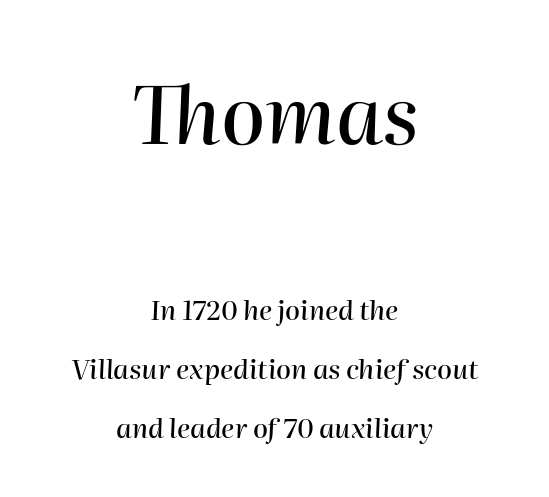
The image shows 80 px text type, italic (leaning right); set centered, loose line spacing (2.19x), normal letter spacing, not underlined; the first (top) block is 2.96x larger; high stroke contrast and a medium x-height.
